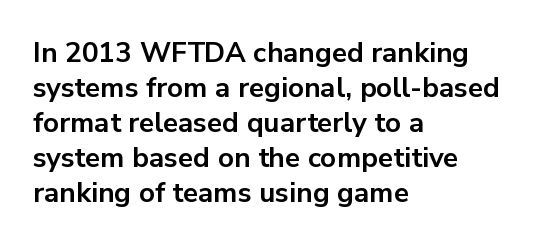
{"serif": "no", "italic": "no", "bold": "yes", "weight": "bold", "width": "normal", "stroke_contrast": "low", "x_height": "medium", "monospaced": "no", "underline": "no", "align": "left", "line_spacing": "normal", "line_spacing_ratio": 1.25, "letter_spacing": "normal", "letter_spacing_em": 0.0, "glyph_px": 28}
